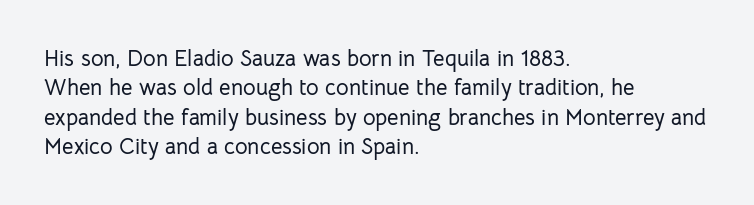
Q: Is the text italic (slanted)? A: No, it is upright.
Q: Is the text underlined? A: No.
Q: How is the paragraph aligned? A: Left-aligned.
Q: Is the spacing between letters normal or unusually wide? A: Normal.
Q: Is the spacing between lines tight, normal or loose? A: Normal.
